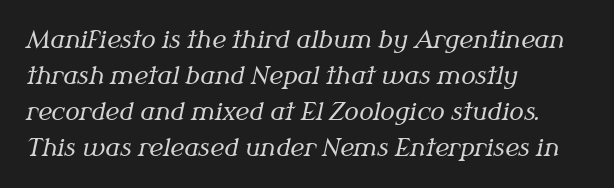
The image shows 24 px text type, italic (leaning right); set left-aligned, normal line spacing (1.5x), normal letter spacing, not underlined.
